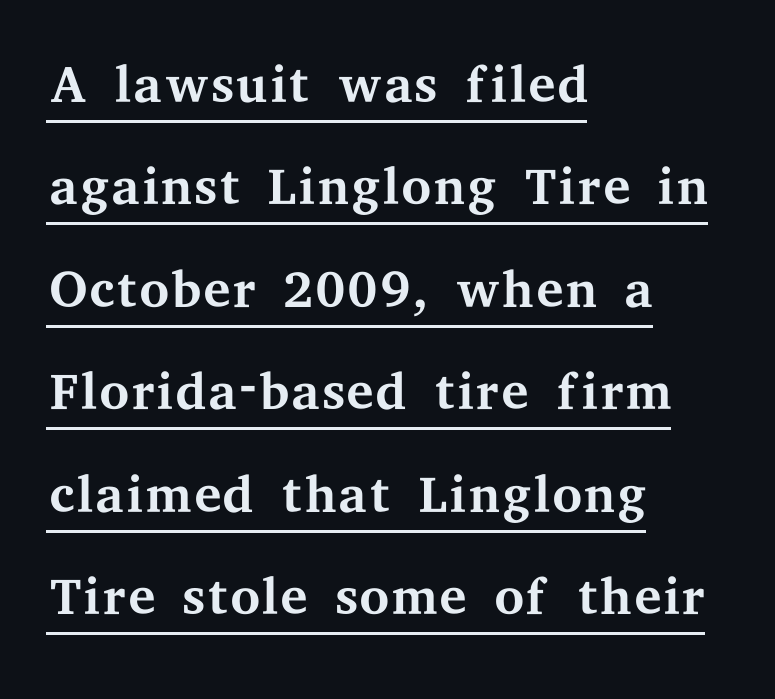
{"serif": "yes", "italic": "no", "bold": "no", "weight": "regular", "width": "wide", "stroke_contrast": "medium", "x_height": "medium", "monospaced": "no", "underline": "yes", "align": "left", "line_spacing": "normal", "line_spacing_ratio": 1.33, "letter_spacing": "normal", "letter_spacing_em": 0.0, "glyph_px": 77}
